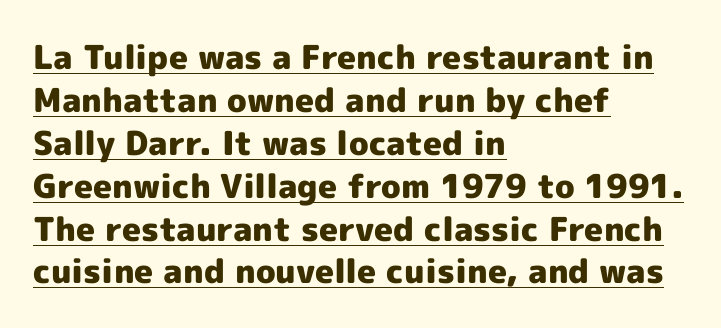
The specimen includes a rule beneath the text block's lines. The leading is moderate, giving the passage an even texture. All the whitespace from short lines collects on the right. The face used here is proportionally spaced, like ordinary book or web type.
